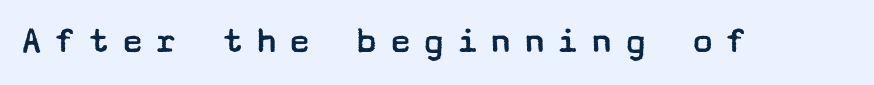
Words appear elongated and porous because spacing is wide. A typesetter would mark this as roman, not italic. The words here are not underlined. The characters are drawn with everyday or finer stroke widths. Check where the strokes stop: nothing finishes them off — pure sans.
